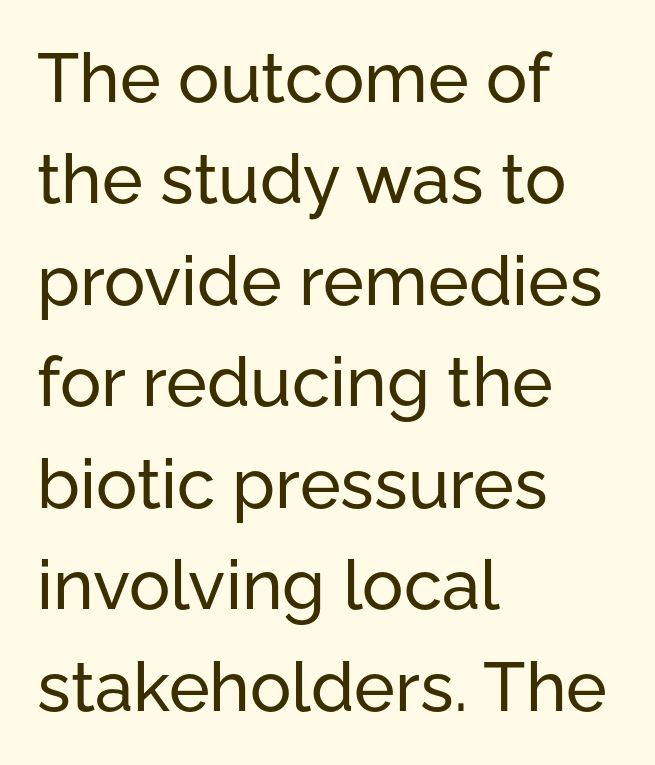
The image shows 69 px sans-serif type, upright; set left-aligned, normal line spacing (1.47x), normal letter spacing, not underlined; low stroke contrast and a medium x-height.
